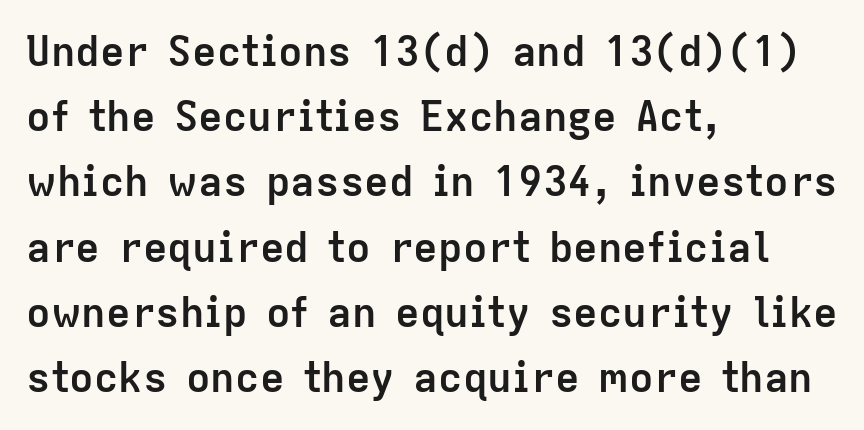
Q: Is the text bold? A: Yes.
Q: Is the text italic (slanted)? A: No, it is upright.
Q: Is the typeface a serif or a sans-serif typeface? A: Sans-serif.
Q: Is the text underlined? A: No.
Q: How is the paragraph aligned? A: Left-aligned.
Q: Is the spacing between letters normal or unusually wide? A: Normal.
Q: Is the spacing between lines tight, normal or loose? A: Normal.
Q: Width (condensed, normal, or wide)? A: Normal.
Q: Stroke contrast? A: Low.
Q: x-height? A: Medium.
Q: Monospaced? A: No.
